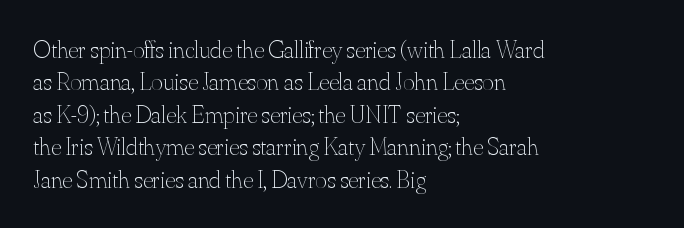
Q: Is the text bold? A: No.
Q: Is the text italic (slanted)? A: No, it is upright.
Q: Is the text underlined? A: No.
Q: How is the paragraph aligned? A: Left-aligned.
Q: Is the spacing between letters normal or unusually wide? A: Normal.
Q: Is the spacing between lines tight, normal or loose? A: Normal.
